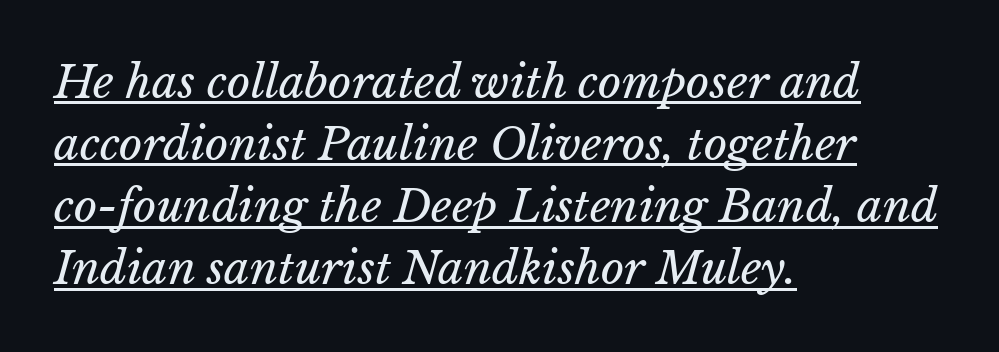
Has an underline been added? It has. Italic: yes, the glyphs are oblique. What stands out about the letter spacing? Nothing — it is the standard amount. The lines in this sample share a left origin and differ only in where they stop.
